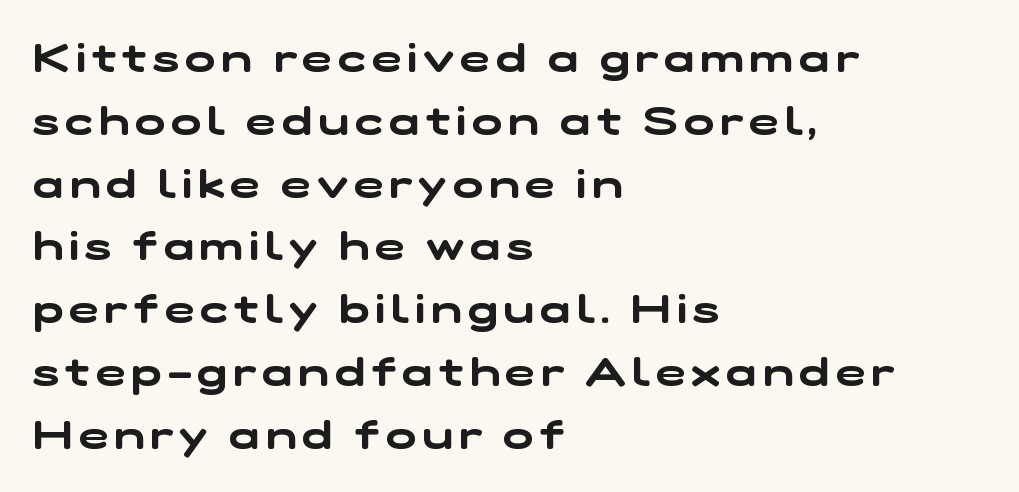
{"serif": "no", "width": "wide", "stroke_contrast": "low", "x_height": "medium", "monospaced": "no", "underline": "no", "align": "left", "line_spacing": "normal", "line_spacing_ratio": 1.57, "glyph_px": 40}
